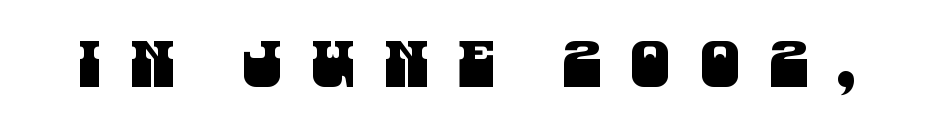
Q: Is the typeface a serif or a sans-serif typeface? A: Sans-serif.
Q: Is the text underlined? A: No.
Q: Is the spacing between letters normal or unusually wide? A: Unusually wide.
Q: Width (condensed, normal, or wide)? A: Condensed.
Q: Stroke contrast? A: Medium.
Q: x-height? A: Large.
Q: Monospaced? A: No.
